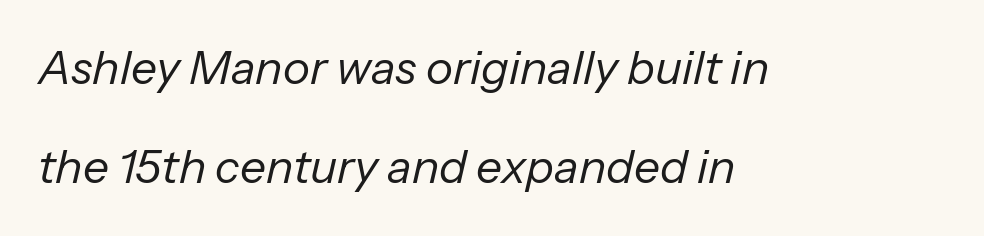
Q: Is the text bold? A: No.
Q: Is the text italic (slanted)? A: Yes, it leans right by about 13 degrees.
Q: Is the text underlined? A: No.
Q: How is the paragraph aligned? A: Left-aligned.
Q: Is the spacing between letters normal or unusually wide? A: Normal.
Q: Is the spacing between lines tight, normal or loose? A: Loose.
Q: Width (condensed, normal, or wide)? A: Normal.
Q: Stroke contrast? A: Low.
Q: x-height? A: Medium.
Q: Monospaced? A: No.
